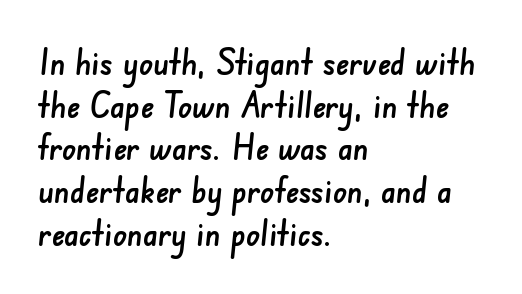
What kind of face is this? One without serifs — a sans. Note the varied advance widths — an 'i' is clearly narrower than an 'm'. Nothing unusual about the tracking: characters are spaced as the font intends. The strip under each line holds only bare page. These lines stack with their left ends in a neat column.
